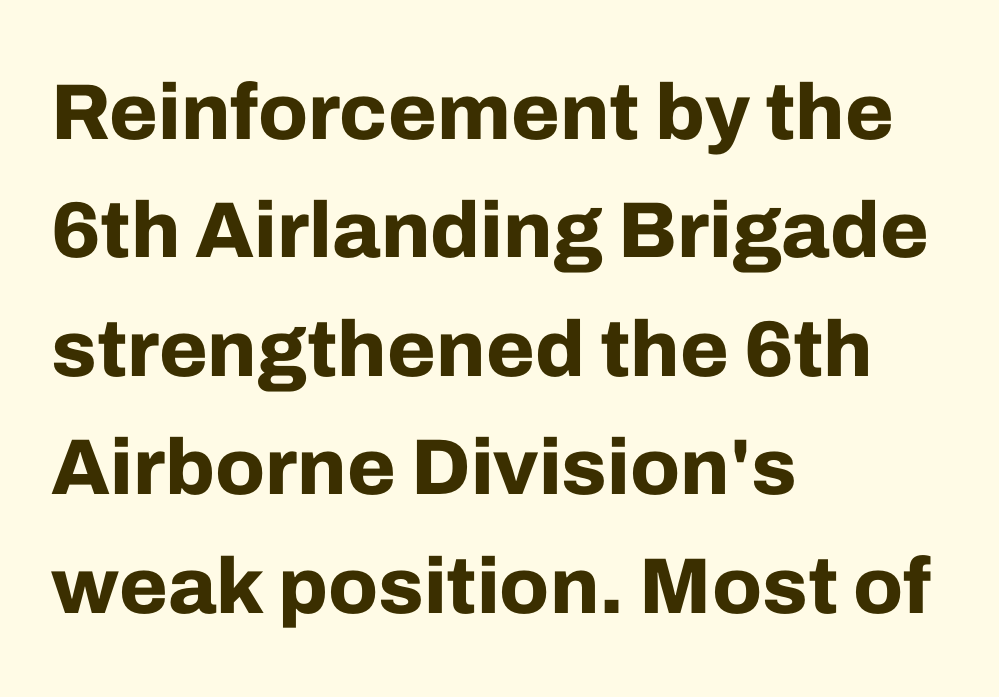
Q: Is the text bold? A: Yes.
Q: Is the text italic (slanted)? A: No, it is upright.
Q: Is the typeface a serif or a sans-serif typeface? A: Sans-serif.
Q: Is the text underlined? A: No.
Q: How is the paragraph aligned? A: Left-aligned.
Q: Is the spacing between letters normal or unusually wide? A: Normal.
Q: Is the spacing between lines tight, normal or loose? A: Normal.
Q: Width (condensed, normal, or wide)? A: Normal.
Q: Stroke contrast? A: Low.
Q: x-height? A: Medium.
Q: Monospaced? A: No.
